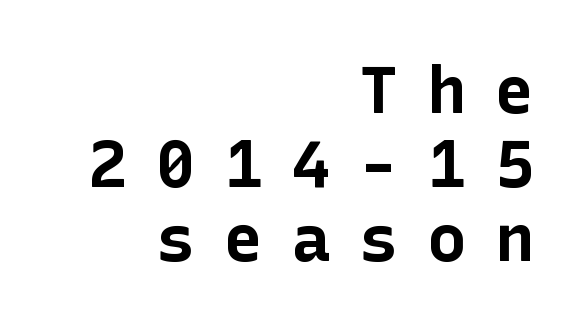
{"serif": "no", "italic": "no", "bold": "yes", "weight": "bold", "width": "normal", "stroke_contrast": "low", "x_height": "medium", "underline": "no", "align": "right", "line_spacing": "tight", "line_spacing_ratio": 1.12, "letter_spacing": "wide", "letter_spacing_em": 0.43, "glyph_px": 66}
